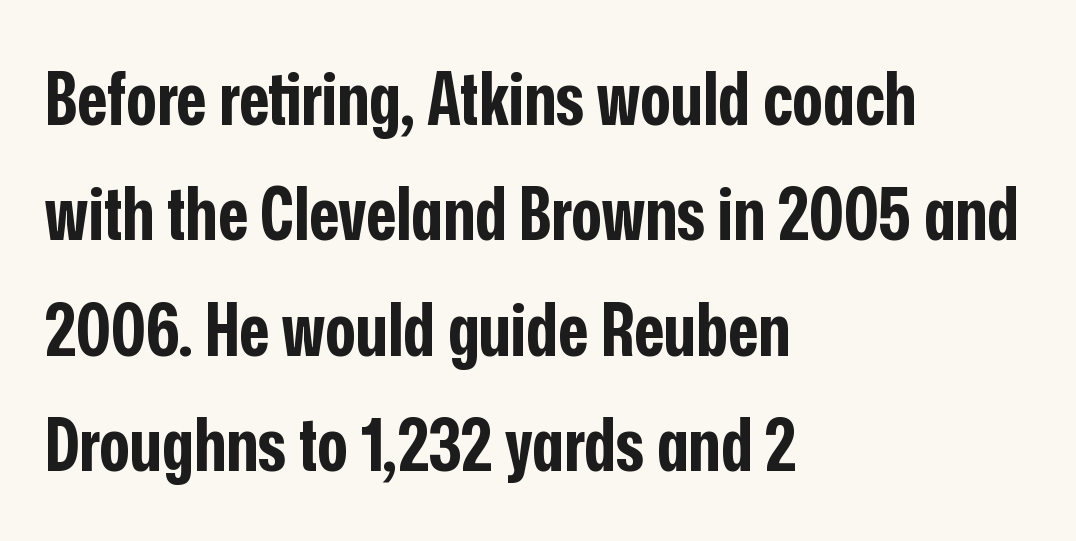
The typesetting leans heavy: a genuine bold. Layout note: lines flush left. No word sits above an underline. Observe the absence of serifs on each vertical stroke in this sample. The lettering holds an erect, upright posture throughout.
